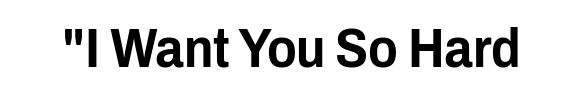
This sample uses a sans-serif face. Compared with typical body copy, the letter spacing here is the same. Spacing verdict: proportional, widths tailored to each character. When letters stand straight like this, we call the style roman or upright. Rule under the text: the space is simply empty.
